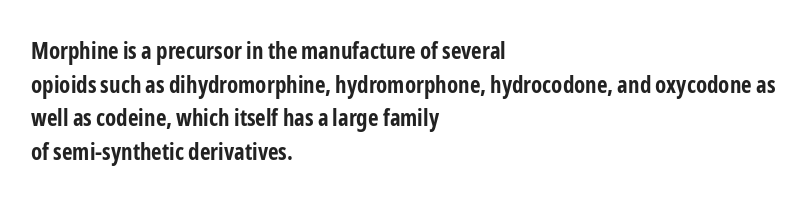
The image shows 23 px bold type, upright; set left-aligned, normal line spacing (1.46x), normal letter spacing, not underlined.
